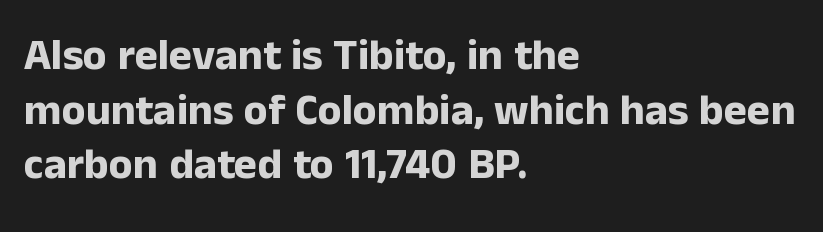
Q: Is the text bold? A: Yes.
Q: Is the text italic (slanted)? A: No, it is upright.
Q: Is the typeface a serif or a sans-serif typeface? A: Sans-serif.
Q: Is the text underlined? A: No.
Q: How is the paragraph aligned? A: Left-aligned.
Q: Is the spacing between letters normal or unusually wide? A: Normal.
Q: Width (condensed, normal, or wide)? A: Normal.
Q: Stroke contrast? A: Low.
Q: x-height? A: Medium.
Q: Monospaced? A: No.
